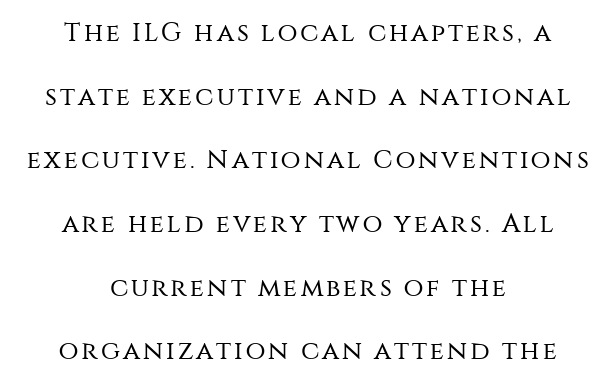
{"italic": "no", "bold": "no", "underline": "no", "align": "center", "line_spacing": "loose", "line_spacing_ratio": 2.45, "glyph_px": 26}
